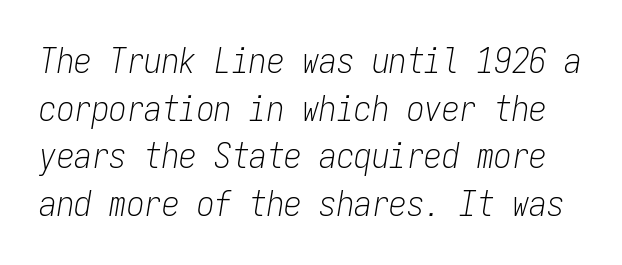
The image shows 35 px light, condensed type, italic (leaning right), monospaced; set normal line spacing (1.36x), normal letter spacing, not underlined; low stroke contrast and a medium x-height.
